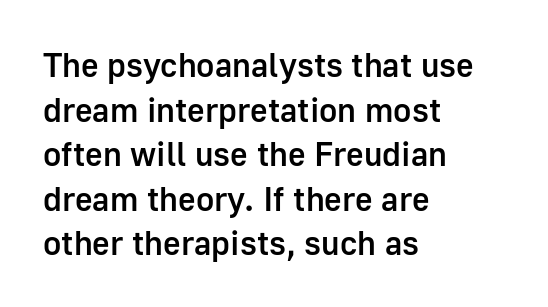
{"serif": "no", "italic": "no", "bold": "semi", "weight": "semibold", "width": "normal", "stroke_contrast": "low", "x_height": "medium", "monospaced": "no", "underline": "no", "align": "left", "line_spacing": "normal", "line_spacing_ratio": 1.31, "letter_spacing": "normal", "letter_spacing_em": 0.0, "glyph_px": 34}
